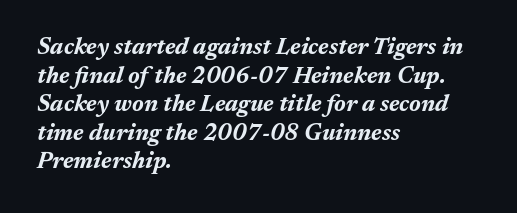
The typesetter chose a ragged-right arrangement here. Its strokes are broad and dark, the hallmark of bold type. Honestly, the letter spacing is just normal — you wouldn't notice it. Type without underlining. Rendered with sloped, italic letterforms.
